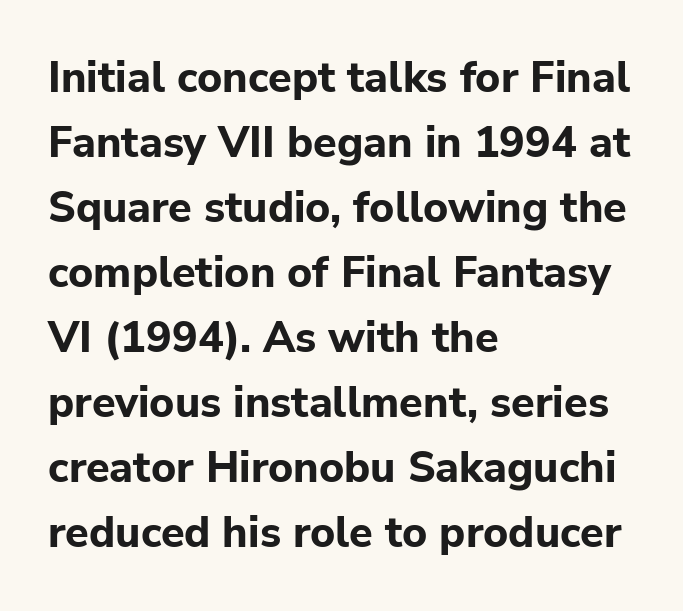
The image shows 43 px bold sans-serif type, upright; set left-aligned, normal line spacing (1.51x), normal letter spacing, not underlined; low stroke contrast and a medium x-height.
